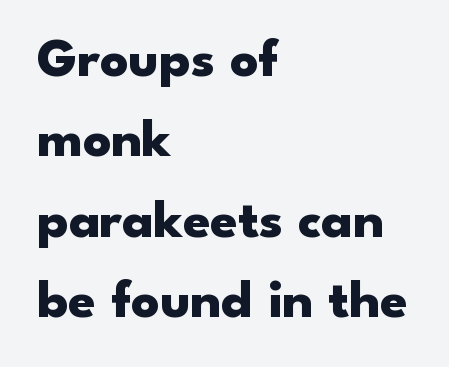
{"serif": "no", "italic": "no", "bold": "yes", "weight": "heavy", "width": "wide", "stroke_contrast": "low", "x_height": "small", "monospaced": "no", "underline": "no", "align": "left", "line_spacing": "normal", "line_spacing_ratio": 1.46, "letter_spacing": "normal", "letter_spacing_em": 0.0, "glyph_px": 55}
